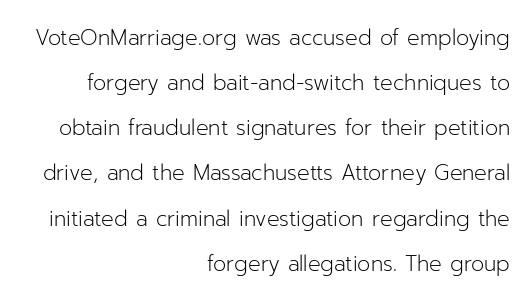
Q: Is the text bold? A: No.
Q: Is the text italic (slanted)? A: No, it is upright.
Q: Is the text underlined? A: No.
Q: How is the paragraph aligned? A: Right-aligned.
Q: Is the spacing between letters normal or unusually wide? A: Normal.
Q: Is the spacing between lines tight, normal or loose? A: Loose.
